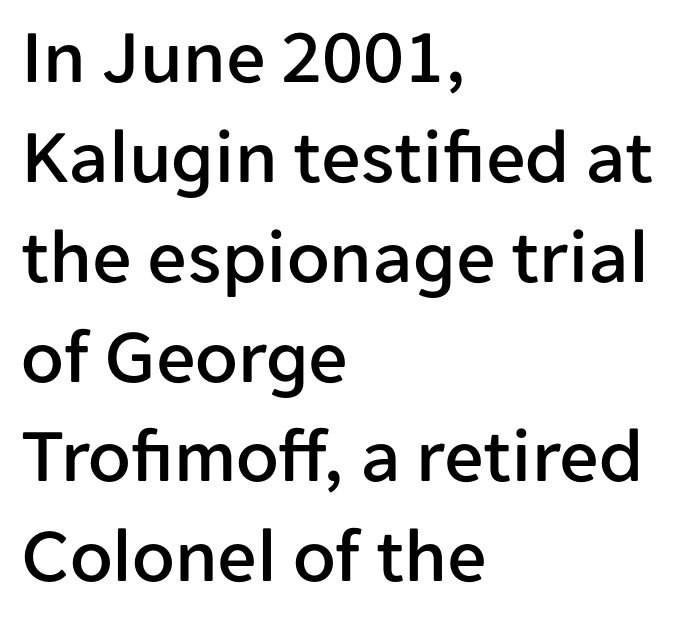
Q: Is the text italic (slanted)? A: No, it is upright.
Q: Is the typeface a serif or a sans-serif typeface? A: Sans-serif.
Q: Is the text underlined? A: No.
Q: How is the paragraph aligned? A: Left-aligned.
Q: Is the spacing between letters normal or unusually wide? A: Normal.
Q: Is the spacing between lines tight, normal or loose? A: Normal.
Q: Width (condensed, normal, or wide)? A: Normal.
Q: Stroke contrast? A: Low.
Q: x-height? A: Medium.
Q: Monospaced? A: No.
